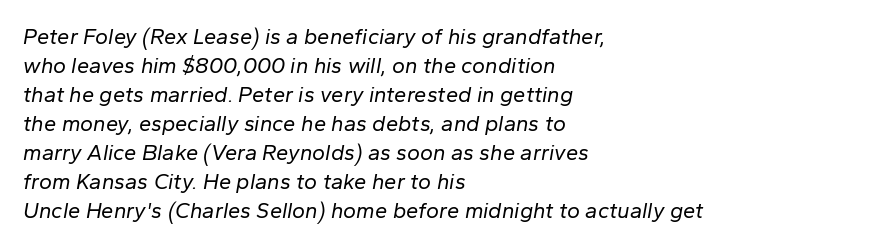
Clear beneath every line of the passage. You can tell it's italic because the verticals aren't actually vertical. Whoever set this chose a conventional vertical rhythm. The typeface has the unassuming heft of standard copy or less. Casual observation: everything's shoved over to the left. Glyph-to-glyph distance matches everyday printed text.
